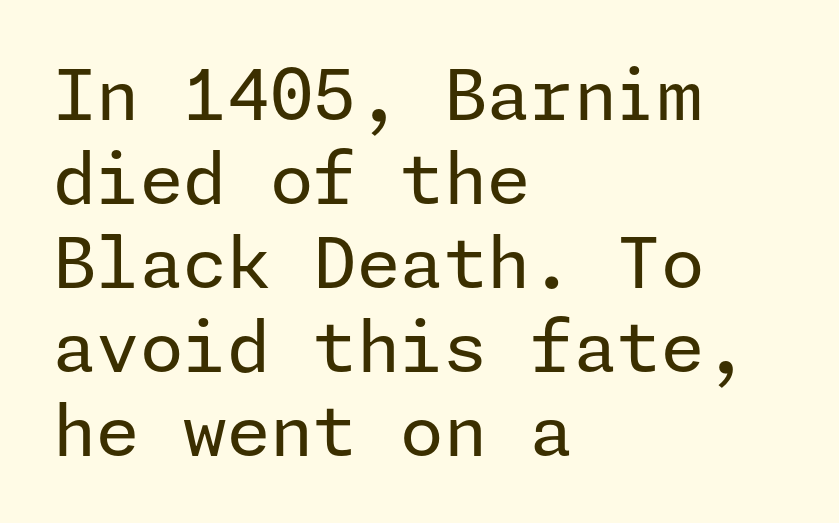
Q: Is the text bold? A: No.
Q: Is the text italic (slanted)? A: No, it is upright.
Q: Is the typeface a serif or a sans-serif typeface? A: Sans-serif.
Q: Is the text underlined? A: No.
Q: How is the paragraph aligned? A: Left-aligned.
Q: Is the spacing between letters normal or unusually wide? A: Normal.
Q: Width (condensed, normal, or wide)? A: Normal.
Q: Stroke contrast? A: Low.
Q: x-height? A: Medium.
